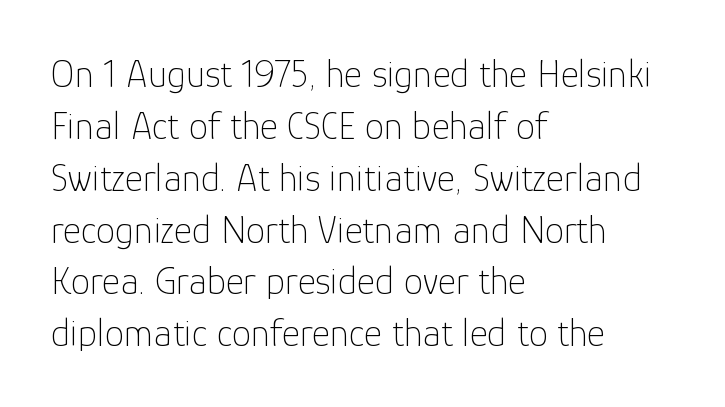
{"serif": "no", "italic": "no", "bold": "no", "weight": "thin", "width": "normal", "stroke_contrast": "low", "x_height": "medium", "monospaced": "no", "underline": "no", "align": "left", "line_spacing": "normal", "line_spacing_ratio": 1.33, "letter_spacing": "normal", "letter_spacing_em": 0.0, "glyph_px": 39}
